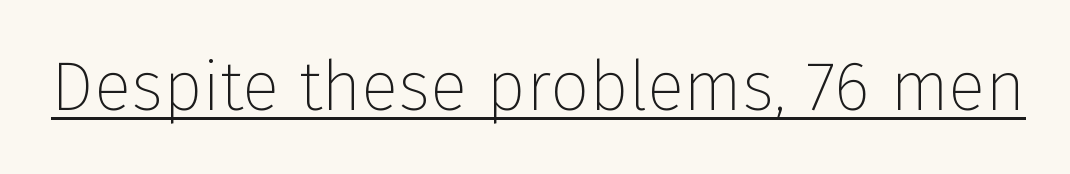
The image shows 69 px thin sans-serif type, upright; set normal letter spacing, underlined; low stroke contrast and a medium x-height.
